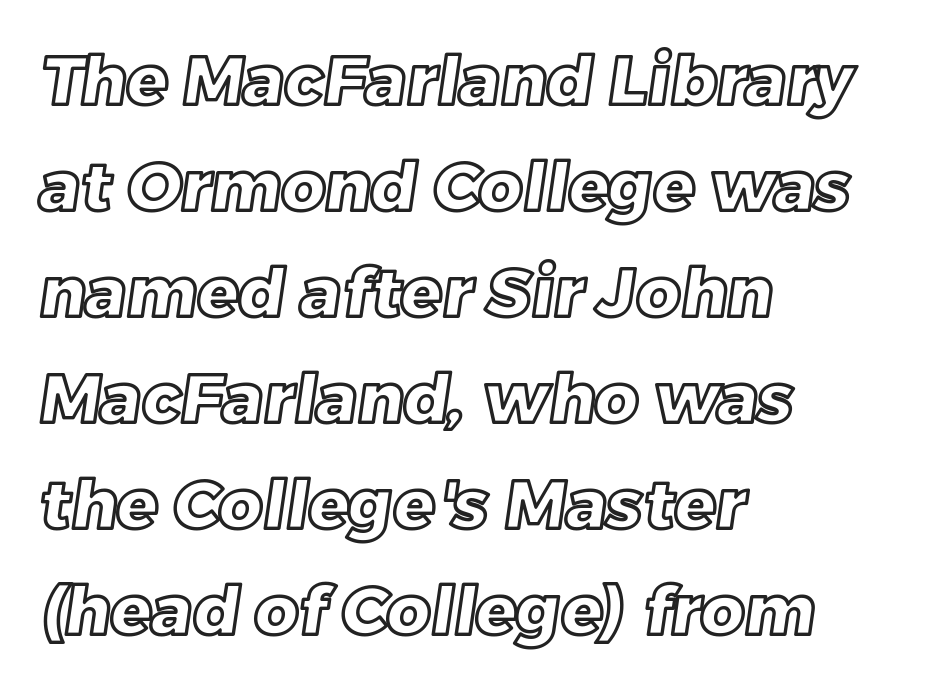
The image shows 68 px text type; set left-aligned, normal line spacing (1.56x), normal letter spacing, not underlined; a large x-height.
